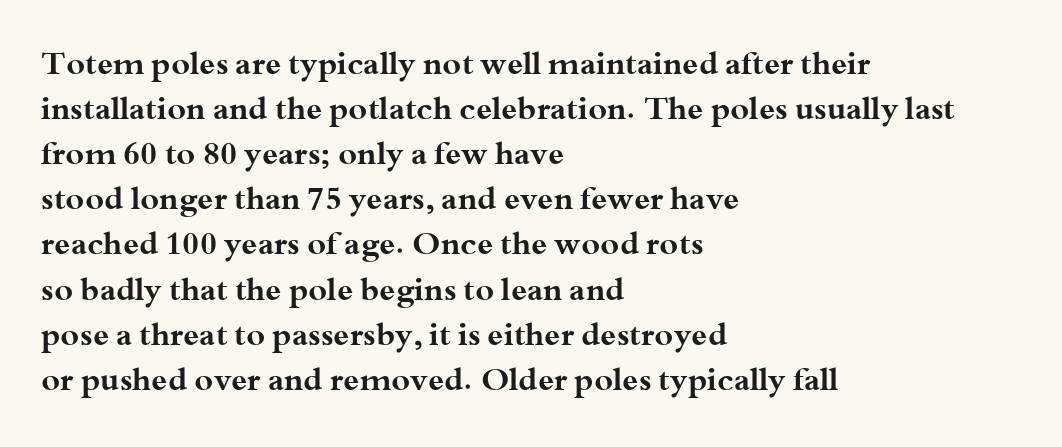
The image shows 32 px bold, wide serif type, upright; set left-aligned, normal line spacing (1.41x), normal letter spacing, not underlined; medium stroke contrast and a small x-height.
